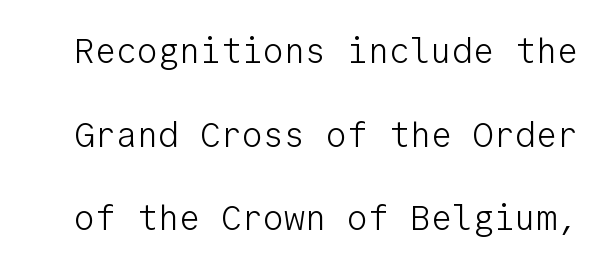
The image shows 35 px light sans-serif type, upright, monospaced; set loose line spacing (2.39x), normal letter spacing, not underlined; low stroke contrast and a medium x-height.
